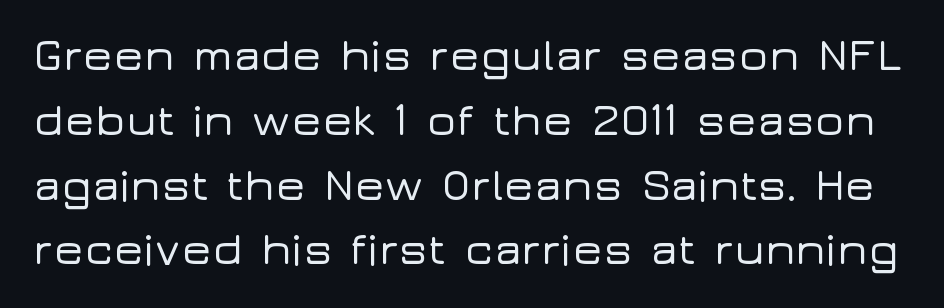
Decoration check: the copy has no underline. The type family on display is of the sans-serif kind. The typography opts for an upright posture over an oblique one. Each word holds together tightly as a unit, with standard inter-letter gaps.
